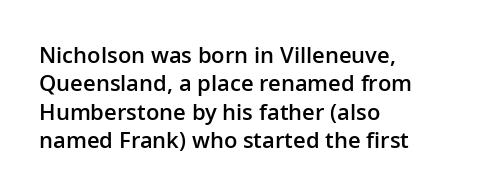
Tall strokes in this sample are plumb rather than angled. Caption: multi-line text, flush left, ragged right. Underline: absent. No extra tracking has been applied to these lines. The passage shown stacks its lines at a standard gap.
